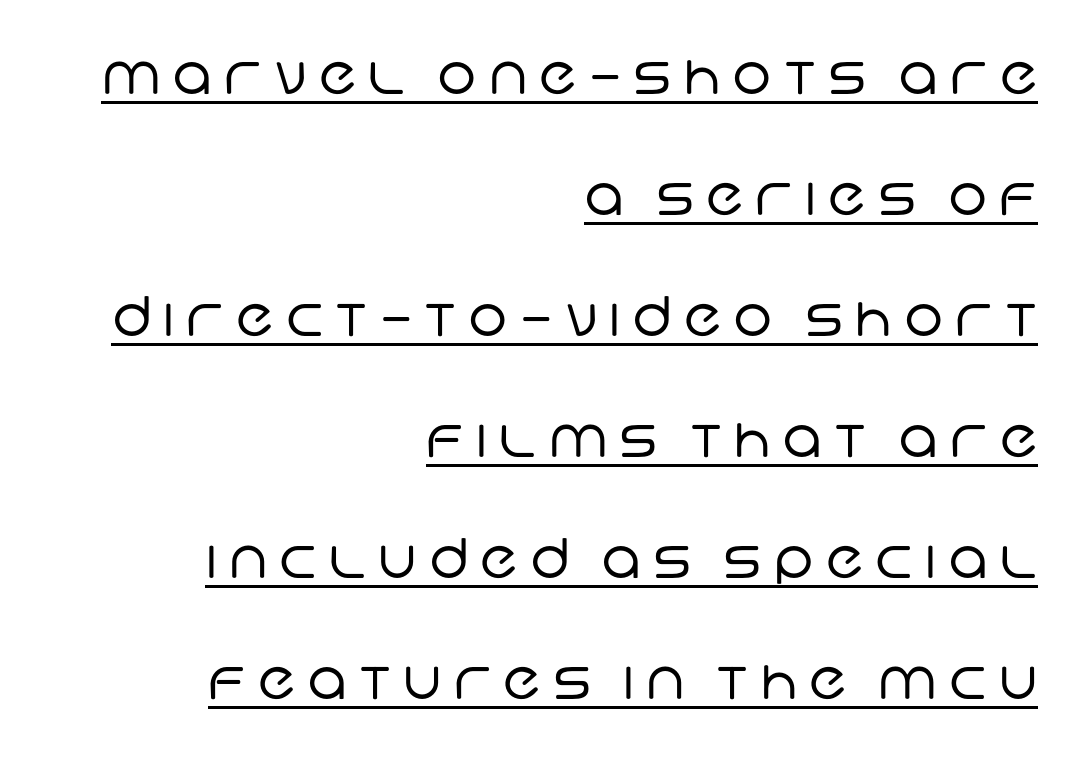
Horizontal bands of white between lines are thick stripes. The face used here appears with an underline applied. A typesetter would call this heavily tracked-out type. The letters look calm and open, with moderate or lighter stems. You could not count columns in this text — the font is proportionally spaced.
